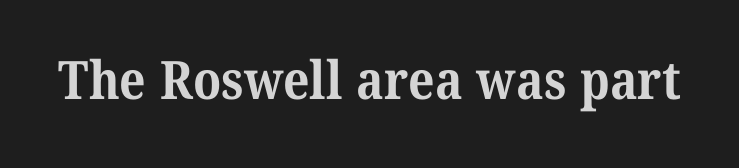
The rendering keeps characters at their native spacing. Here the designer chose a conventional face with non-uniform glyph widths. In terms of letterform style, serifs are clearly present. The characters look thick and weighty, a clear bold. Check under the words: just untouched page.
